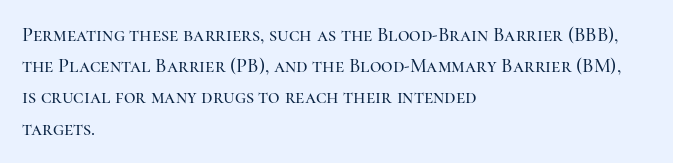
Q: Is the text italic (slanted)? A: No, it is upright.
Q: Is the text underlined? A: No.
Q: How is the paragraph aligned? A: Left-aligned.
Q: Is the spacing between letters normal or unusually wide? A: Normal.
Q: Is the spacing between lines tight, normal or loose? A: Normal.
